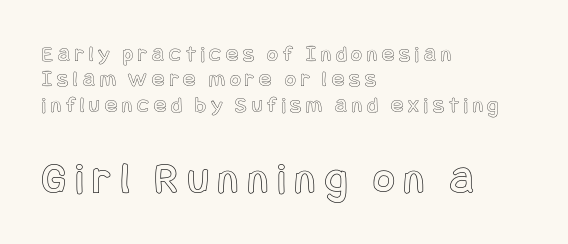
Q: Is the text italic (slanted)? A: No, it is upright.
Q: Is the text underlined? A: No.
Q: How is the paragraph aligned? A: Left-aligned.
Q: Is the spacing between letters normal or unusually wide? A: Unusually wide.
Q: Is the spacing between lines tight, normal or loose? A: Tight.
Q: Which block of text is set in a larger size, the first (top) or the second (bottom)? A: The second (bottom) one.
Q: Width (condensed, normal, or wide)? A: Condensed.
Q: x-height? A: Large.
